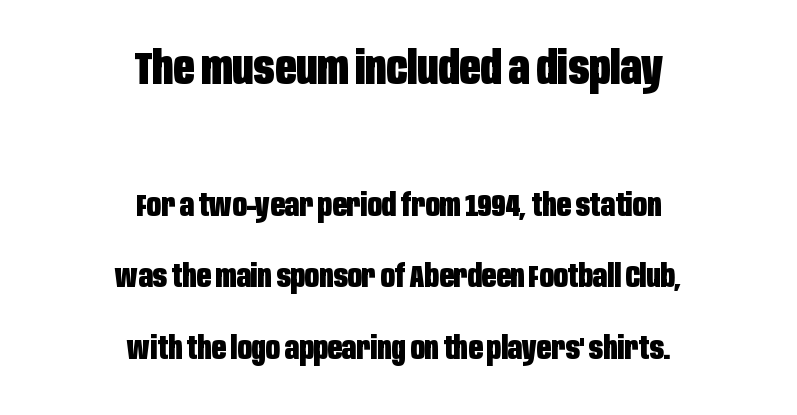
Q: Is the text bold? A: Yes.
Q: Is the text italic (slanted)? A: No, it is upright.
Q: Is the typeface a serif or a sans-serif typeface? A: Sans-serif.
Q: Is the text underlined? A: No.
Q: How is the paragraph aligned? A: Centered.
Q: Is the spacing between letters normal or unusually wide? A: Normal.
Q: Is the spacing between lines tight, normal or loose? A: Loose.
Q: Which block of text is set in a larger size, the first (top) or the second (bottom)? A: The first (top) one.
Q: Width (condensed, normal, or wide)? A: Condensed.
Q: Stroke contrast? A: Low.
Q: x-height? A: Large.
Q: Monospaced? A: No.
